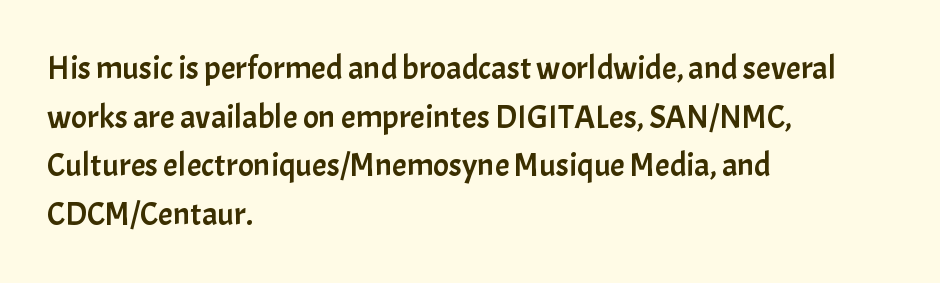
Check the space under the baseline: it is left empty. Is the block centered? No — it sits flush against the left margin. The letters carry no serifs — their stems end cleanly without finishing strokes. Looks like regular typesetting: each glyph gets only the width it needs. Leading: standard. Nope, not italic — everything's standing straight.
